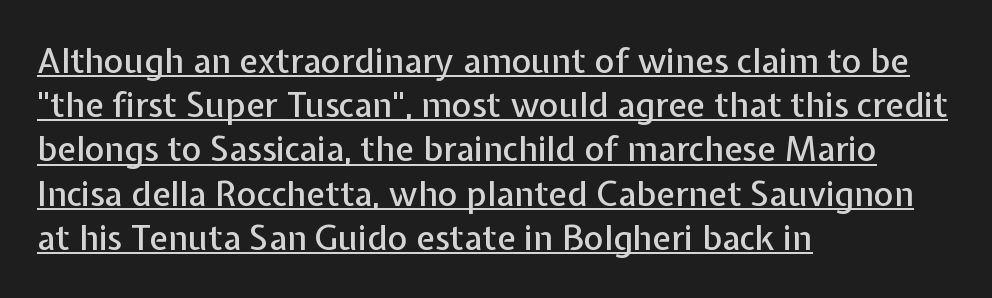
Q: Is the text italic (slanted)? A: No, it is upright.
Q: Is the typeface a serif or a sans-serif typeface? A: Sans-serif.
Q: Is the text underlined? A: Yes.
Q: How is the paragraph aligned? A: Left-aligned.
Q: Is the spacing between letters normal or unusually wide? A: Normal.
Q: Is the spacing between lines tight, normal or loose? A: Normal.
Q: Width (condensed, normal, or wide)? A: Normal.
Q: Stroke contrast? A: Low.
Q: x-height? A: Medium.
Q: Monospaced? A: No.
